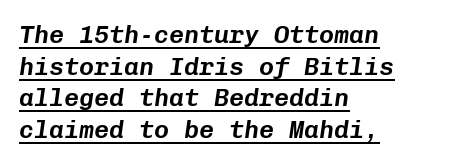
{"italic": "yes", "lean": "right", "slant_degrees": 8, "underline": "yes", "align": "left", "line_spacing": "normal", "line_spacing_ratio": 1.27, "letter_spacing": "normal", "letter_spacing_em": 0.0, "glyph_px": 25}
